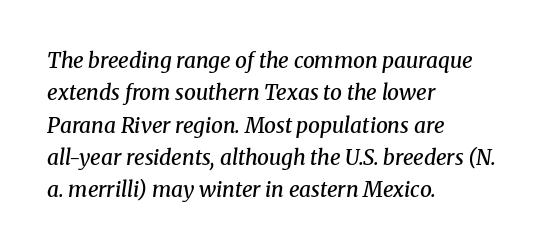
{"italic": "yes", "lean": "right", "slant_degrees": 8, "bold": "semi", "underline": "no", "align": "left", "line_spacing": "normal", "line_spacing_ratio": 1.54, "letter_spacing": "normal", "letter_spacing_em": 0.0, "glyph_px": 21}
